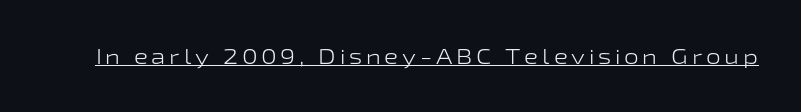
{"italic": "no", "bold": "no", "underline": "yes", "glyph_px": 21}
